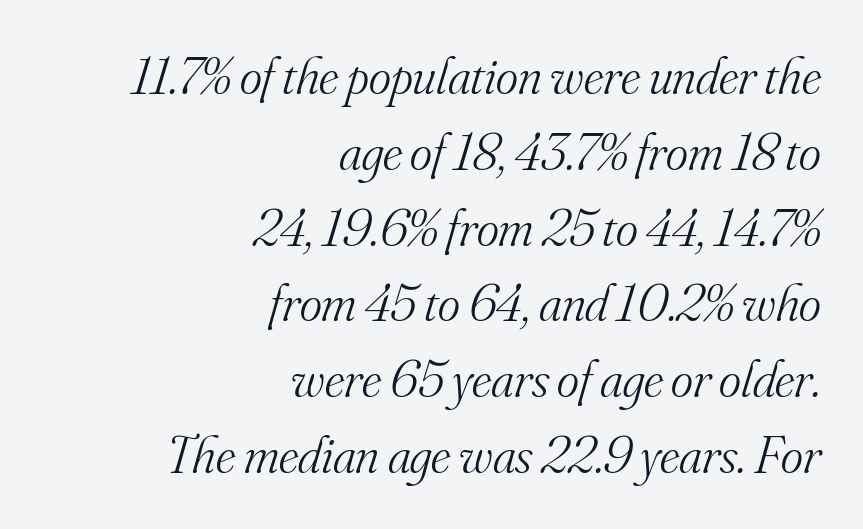
Old-style or modern, the face here clearly has serifs. Inter-character spacing is left at the font's built-in metrics. Which margin do the lines hug? The right one — the left edge is uneven. Quick note: italic.
